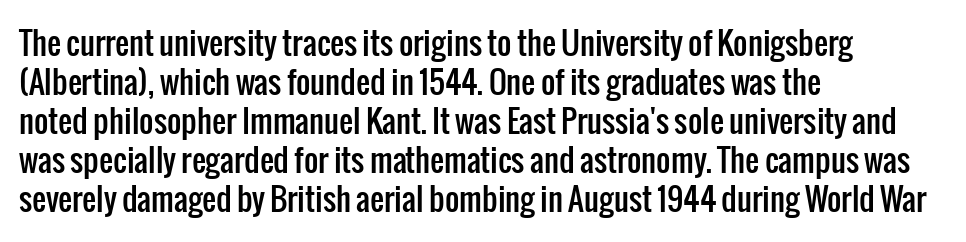
{"serif": "no", "italic": "no", "width": "condensed", "stroke_contrast": "low", "x_height": "medium", "monospaced": "no", "underline": "no", "align": "left", "line_spacing": "normal", "line_spacing_ratio": 1.26, "letter_spacing": "normal", "letter_spacing_em": 0.0, "glyph_px": 31}
